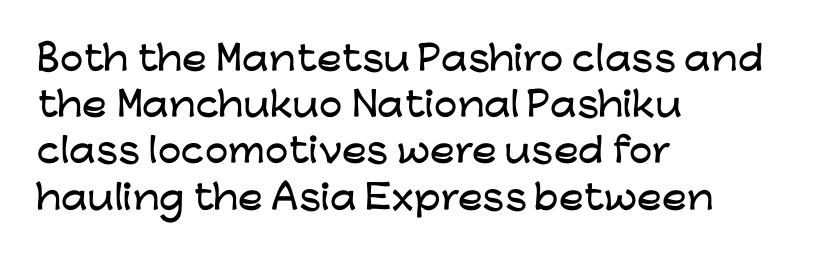
The baseline area is clear. If you drew a ruler down the left edge, every line would touch it. Posture: straight, roman, zero tilt. This rendering leaves character spacing at its baseline value.
